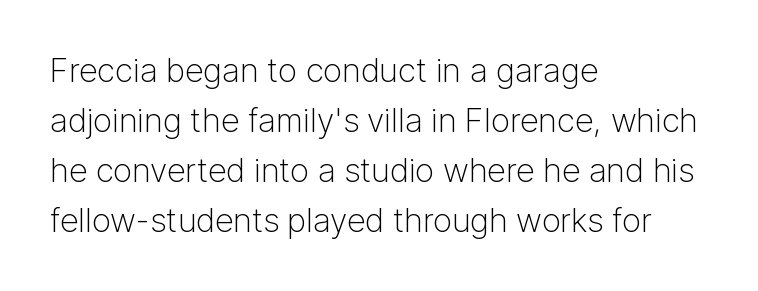
Q: Is the text bold? A: No.
Q: Is the text italic (slanted)? A: No, it is upright.
Q: Is the typeface a serif or a sans-serif typeface? A: Sans-serif.
Q: Is the text underlined? A: No.
Q: How is the paragraph aligned? A: Left-aligned.
Q: Is the spacing between letters normal or unusually wide? A: Normal.
Q: Is the spacing between lines tight, normal or loose? A: Normal.
Q: Width (condensed, normal, or wide)? A: Normal.
Q: Stroke contrast? A: Low.
Q: x-height? A: Medium.
Q: Monospaced? A: No.
